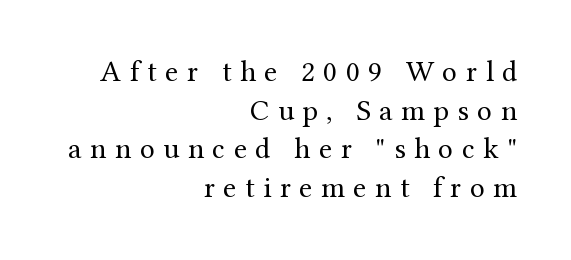
The image shows 30 px regular-weight serif type, upright; set right-aligned, normal line spacing (1.29x), unusually wide letter spacing (+0.28 em), not underlined; medium stroke contrast and a medium x-height.
